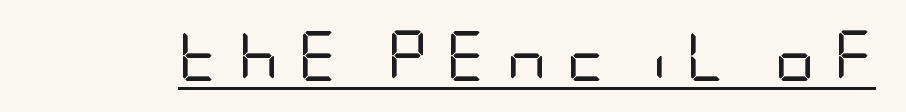
Q: Is the text bold? A: No.
Q: Is the text italic (slanted)? A: No, it is upright.
Q: Is the typeface a serif or a sans-serif typeface? A: Sans-serif.
Q: Is the text underlined? A: Yes.
Q: Is the spacing between letters normal or unusually wide? A: Unusually wide.
Q: Width (condensed, normal, or wide)? A: Condensed.
Q: Stroke contrast? A: Low.
Q: x-height? A: Large.
